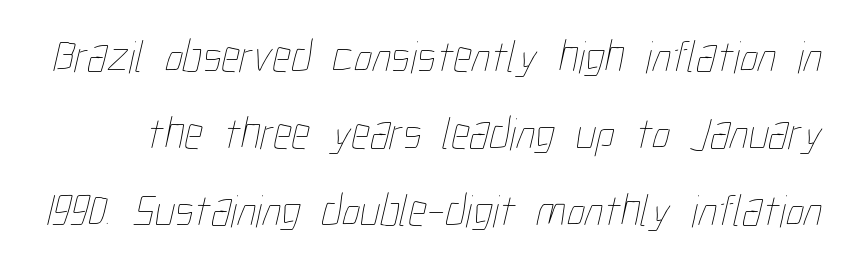
Q: Is the text bold? A: No.
Q: Is the text underlined? A: No.
Q: Is the spacing between letters normal or unusually wide? A: Normal.
Q: Is the spacing between lines tight, normal or loose? A: Normal.
Q: Width (condensed, normal, or wide)? A: Condensed.
Q: Stroke contrast? A: Low.
Q: x-height? A: Medium.
Q: Monospaced? A: No.
